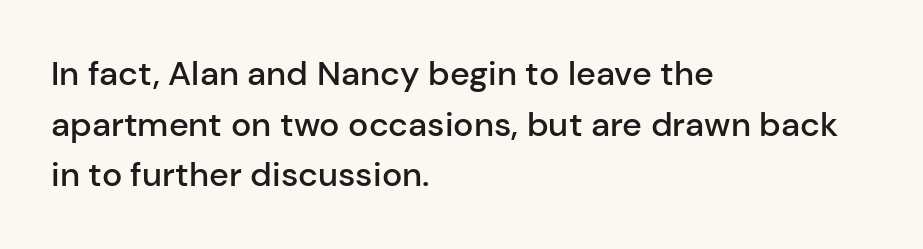
Q: Is the text bold? A: Semi-bold.
Q: Is the text italic (slanted)? A: No, it is upright.
Q: Is the typeface a serif or a sans-serif typeface? A: Sans-serif.
Q: Is the text underlined? A: No.
Q: How is the paragraph aligned? A: Left-aligned.
Q: Is the spacing between letters normal or unusually wide? A: Normal.
Q: Is the spacing between lines tight, normal or loose? A: Normal.
Q: Width (condensed, normal, or wide)? A: Normal.
Q: Stroke contrast? A: Low.
Q: x-height? A: Medium.
Q: Monospaced? A: No.
